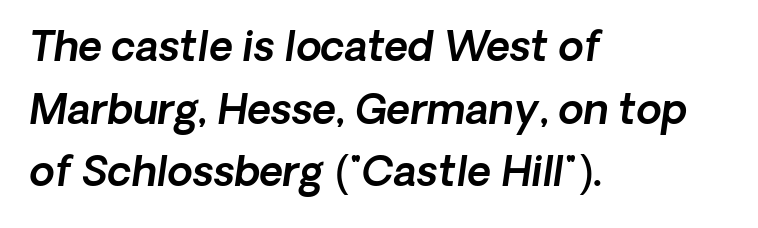
Q: Is the text italic (slanted)? A: Yes, it leans right by about 8 degrees.
Q: Is the text underlined? A: No.
Q: How is the paragraph aligned? A: Left-aligned.
Q: Is the spacing between letters normal or unusually wide? A: Normal.
Q: Is the spacing between lines tight, normal or loose? A: Normal.
Q: Width (condensed, normal, or wide)? A: Normal.
Q: x-height? A: Medium.
Q: Monospaced? A: No.
